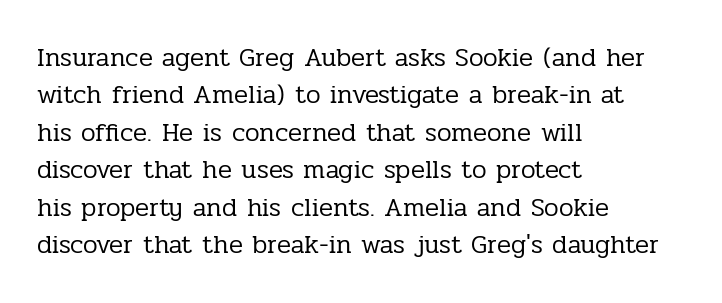
{"italic": "no", "bold": "no", "underline": "no", "align": "left", "line_spacing": "normal", "line_spacing_ratio": 1.44, "letter_spacing": "normal", "letter_spacing_em": 0.0, "glyph_px": 26}
